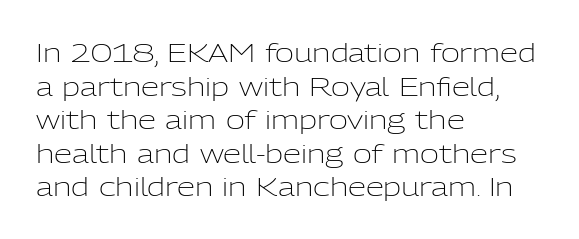
Interline gaps are of average width in this sample. In terms of posture, this sample is upright. Teacher's note: observe the even left margin — that is flush-left alignment. The cut favours lightness, reaching ordinary text weight at its darkest.
